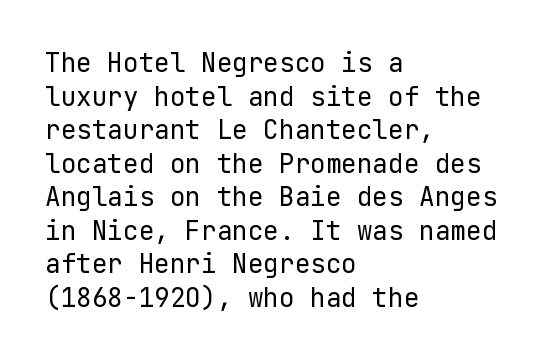
The image shows 26 px text type, upright; set left-aligned, normal line spacing (1.29x), normal letter spacing, not underlined.
